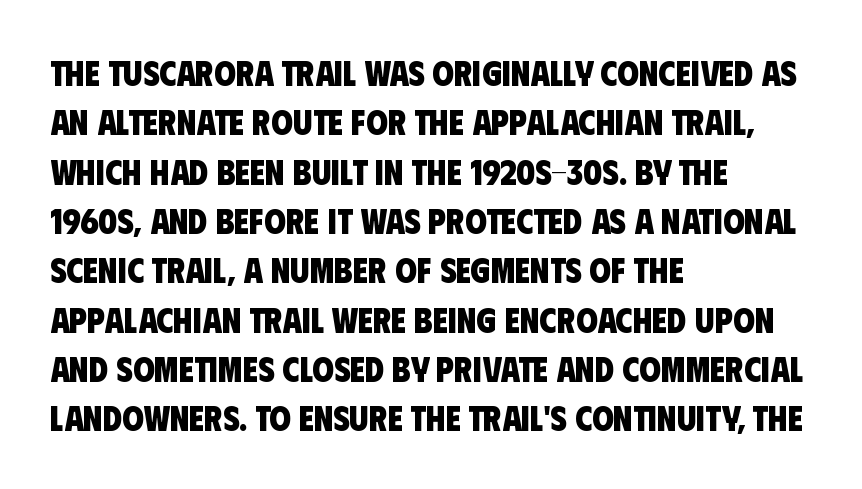
Q: Is the text bold? A: Yes.
Q: Is the typeface a serif or a sans-serif typeface? A: Sans-serif.
Q: Is the text underlined? A: No.
Q: How is the paragraph aligned? A: Left-aligned.
Q: Is the spacing between letters normal or unusually wide? A: Normal.
Q: Is the spacing between lines tight, normal or loose? A: Normal.
Q: Width (condensed, normal, or wide)? A: Condensed.
Q: Stroke contrast? A: Low.
Q: x-height? A: Large.
Q: Monospaced? A: No.
